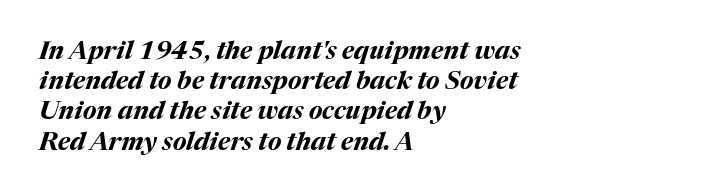
The area under the type is left untouched. Tall strokes in this sample are angled rather than plumb. The rag falls on the right side of this text block. This sample uses plain, unmodified letter spacing. The passage shown is emphatically bold.
